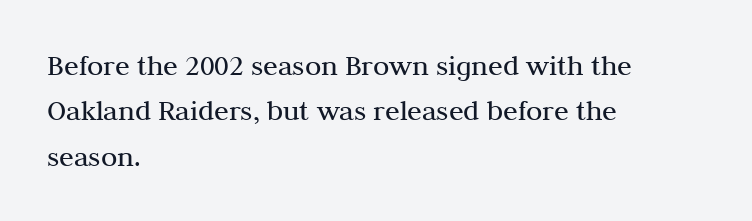
Q: Is the text bold? A: No.
Q: Is the text italic (slanted)? A: No, it is upright.
Q: Is the typeface a serif or a sans-serif typeface? A: Serif.
Q: Is the text underlined? A: No.
Q: How is the paragraph aligned? A: Left-aligned.
Q: Is the spacing between letters normal or unusually wide? A: Normal.
Q: Is the spacing between lines tight, normal or loose? A: Normal.
Q: Width (condensed, normal, or wide)? A: Normal.
Q: Stroke contrast? A: Medium.
Q: x-height? A: Medium.
Q: Monospaced? A: No.
